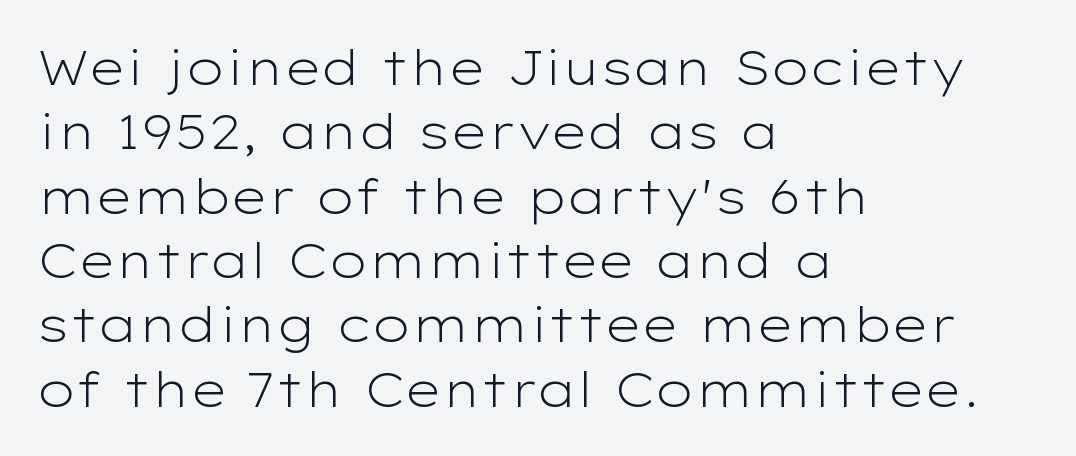
Characters follow at the spacing the type designer built in. The characters are drawn with everyday or finer stroke widths. Does the copy run flush right? No — it runs flush left. Quick note: underline off. Evenly set lines give the paragraph a standard silhouette.
